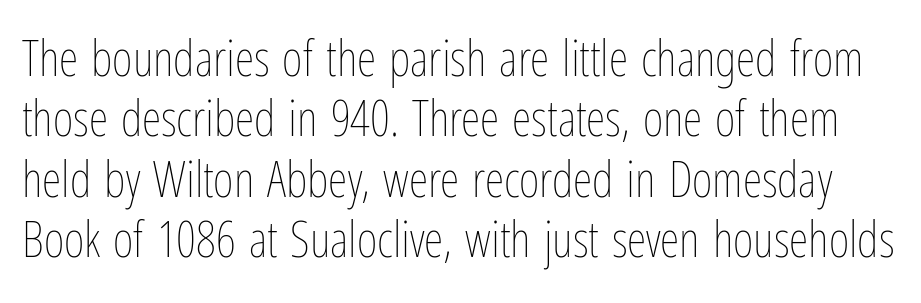
Q: Is the text bold? A: No.
Q: Is the text italic (slanted)? A: No, it is upright.
Q: Is the text underlined? A: No.
Q: Is the spacing between letters normal or unusually wide? A: Normal.
Q: Width (condensed, normal, or wide)? A: Condensed.
Q: Stroke contrast? A: Low.
Q: x-height? A: Medium.
Q: Monospaced? A: No.
